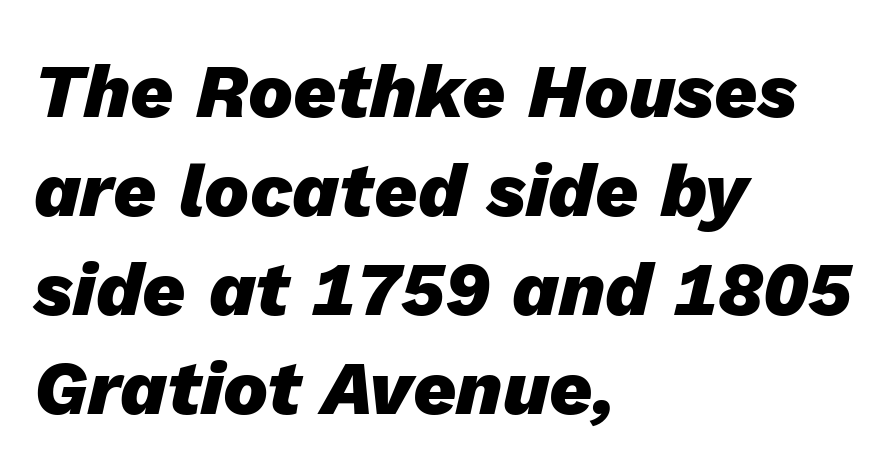
{"italic": "yes", "lean": "right", "slant_degrees": 13, "bold": "yes", "weight": "heavy", "width": "normal", "stroke_contrast": "low", "x_height": "medium", "monospaced": "no", "underline": "no", "align": "left", "line_spacing": "normal", "line_spacing_ratio": 1.32, "letter_spacing": "normal", "letter_spacing_em": 0.0, "glyph_px": 75}
